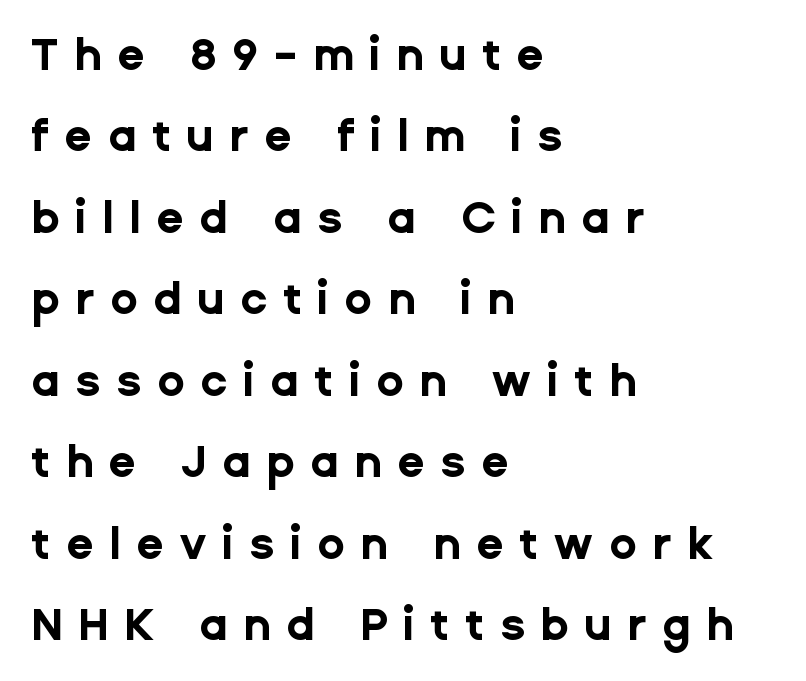
Q: Is the text bold? A: Yes.
Q: Is the text italic (slanted)? A: No, it is upright.
Q: Is the typeface a serif or a sans-serif typeface? A: Sans-serif.
Q: Is the text underlined? A: No.
Q: How is the paragraph aligned? A: Left-aligned.
Q: Is the spacing between letters normal or unusually wide? A: Unusually wide.
Q: Width (condensed, normal, or wide)? A: Normal.
Q: Stroke contrast? A: Low.
Q: x-height? A: Medium.
Q: Monospaced? A: No.
